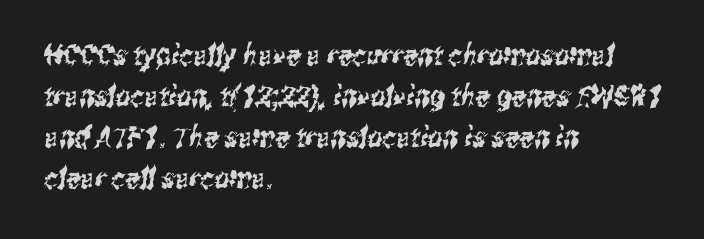
Q: Is the typeface a serif or a sans-serif typeface? A: Sans-serif.
Q: Is the text underlined? A: No.
Q: How is the paragraph aligned? A: Left-aligned.
Q: Is the spacing between letters normal or unusually wide? A: Normal.
Q: Is the spacing between lines tight, normal or loose? A: Normal.
Q: Width (condensed, normal, or wide)? A: Condensed.
Q: Stroke contrast? A: Medium.
Q: x-height? A: Medium.
Q: Monospaced? A: No.
